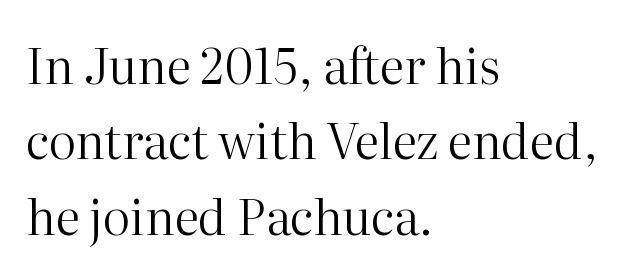
Q: Is the text bold? A: No.
Q: Is the text italic (slanted)? A: No, it is upright.
Q: Is the typeface a serif or a sans-serif typeface? A: Serif.
Q: Is the text underlined? A: No.
Q: How is the paragraph aligned? A: Left-aligned.
Q: Is the spacing between letters normal or unusually wide? A: Normal.
Q: Is the spacing between lines tight, normal or loose? A: Normal.
Q: Width (condensed, normal, or wide)? A: Normal.
Q: Stroke contrast? A: High.
Q: x-height? A: Medium.
Q: Monospaced? A: No.
